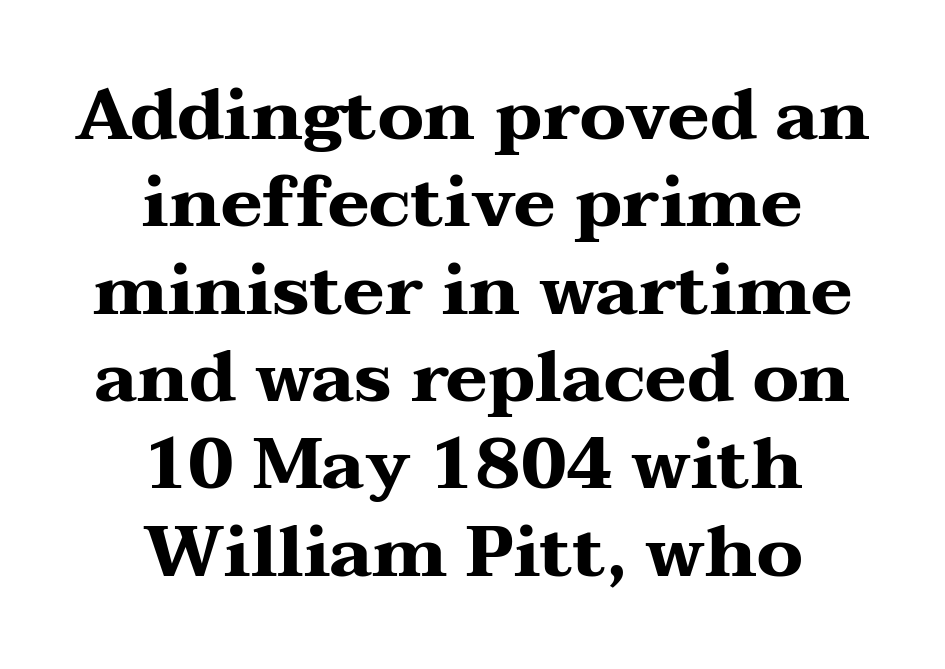
The image shows 71 px heavy, wide serif type, upright; set centered, line spacing 1.23x, normal letter spacing, not underlined; medium stroke contrast and a medium x-height.
